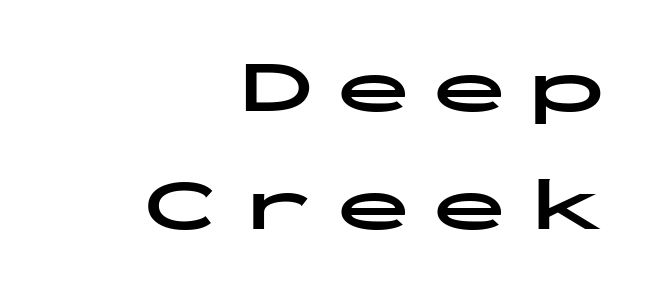
Does the lettering tilt? It doesn't — this is upright. Tracking here is generous; glyphs stand well apart from one another. Stroke terminals: plain, sans-serif. The specimen omits any rule beneath the text block's lines. Note the uniform advance width — an 'i' takes as much space as an 'm'. How would I describe the line gaps? Plain and ordinary.
